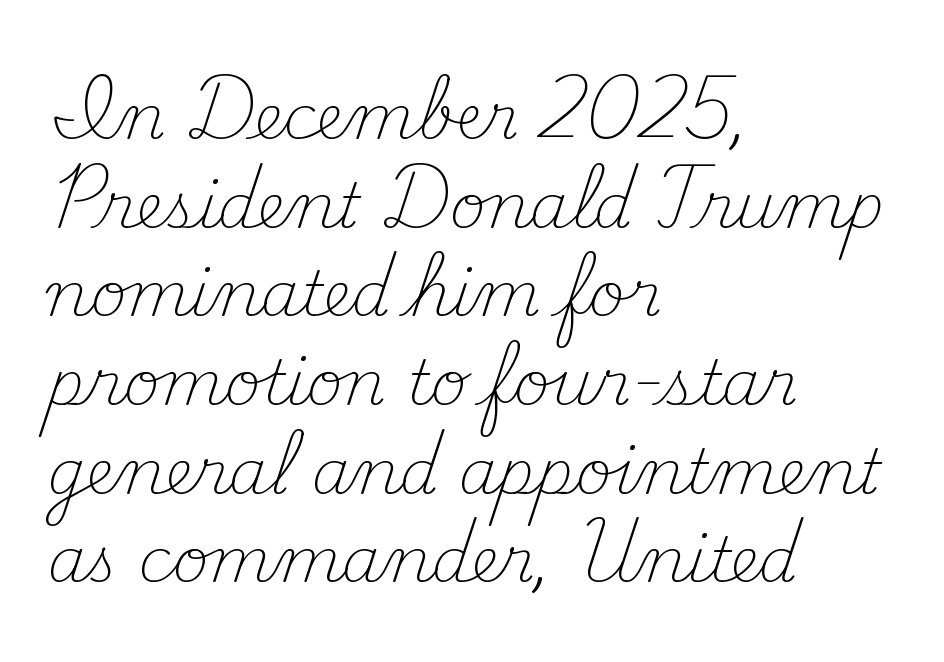
Q: Is the text bold? A: No.
Q: Is the text italic (slanted)? A: Yes.
Q: Is the typeface a serif or a sans-serif typeface? A: Serif.
Q: Is the text underlined? A: No.
Q: How is the paragraph aligned? A: Left-aligned.
Q: Is the spacing between letters normal or unusually wide? A: Normal.
Q: Is the spacing between lines tight, normal or loose? A: Normal.
Q: Width (condensed, normal, or wide)? A: Normal.
Q: Stroke contrast? A: Medium.
Q: x-height? A: Small.
Q: Monospaced? A: No.
